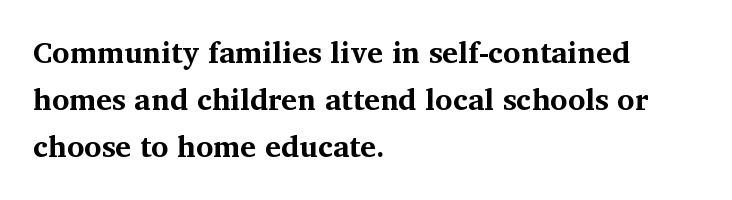
{"serif": "yes", "italic": "no", "bold": "yes", "weight": "bold", "width": "normal", "stroke_contrast": "medium", "x_height": "medium", "monospaced": "no", "underline": "no", "align": "left", "line_spacing": "normal", "line_spacing_ratio": 1.57, "letter_spacing": "normal", "letter_spacing_em": 0.0, "glyph_px": 30}
